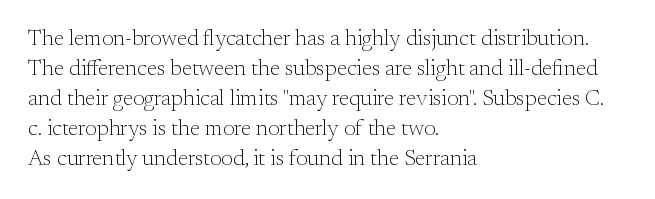
{"italic": "no", "bold": "no", "underline": "no", "align": "left", "line_spacing": "normal", "line_spacing_ratio": 1.36, "letter_spacing": "normal", "letter_spacing_em": 0.0, "glyph_px": 22}
